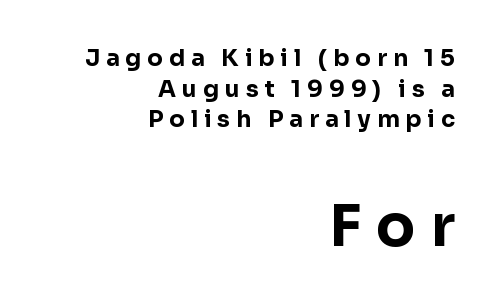
Q: Is the text bold? A: Yes.
Q: Is the text italic (slanted)? A: No, it is upright.
Q: Is the typeface a serif or a sans-serif typeface? A: Sans-serif.
Q: Is the text underlined? A: No.
Q: How is the paragraph aligned? A: Right-aligned.
Q: Is the spacing between letters normal or unusually wide? A: Unusually wide.
Q: Is the spacing between lines tight, normal or loose? A: Normal.
Q: Which block of text is set in a larger size, the first (top) or the second (bottom)? A: The second (bottom) one.
Q: Width (condensed, normal, or wide)? A: Normal.
Q: Stroke contrast? A: Low.
Q: x-height? A: Medium.
Q: Monospaced? A: No.
